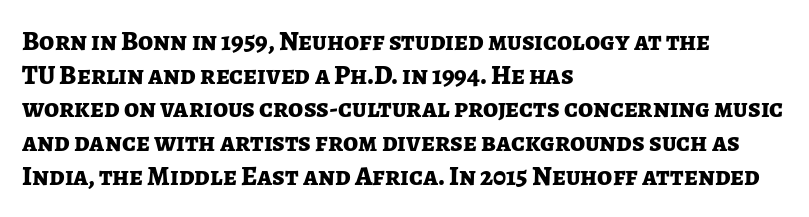
Q: Is the text bold? A: Yes.
Q: Is the text italic (slanted)? A: No, it is upright.
Q: Is the text underlined? A: No.
Q: How is the paragraph aligned? A: Left-aligned.
Q: Is the spacing between letters normal or unusually wide? A: Normal.
Q: Is the spacing between lines tight, normal or loose? A: Normal.
